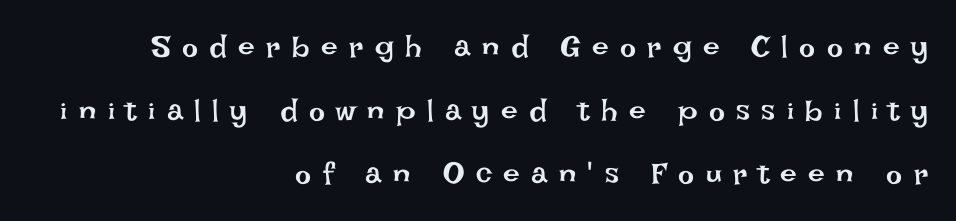
The image shows 30 px regular-weight type, upright; set right-aligned, loose line spacing (2.12x), unusually wide letter spacing (+0.38 em), not underlined; low stroke contrast and a large x-height.
